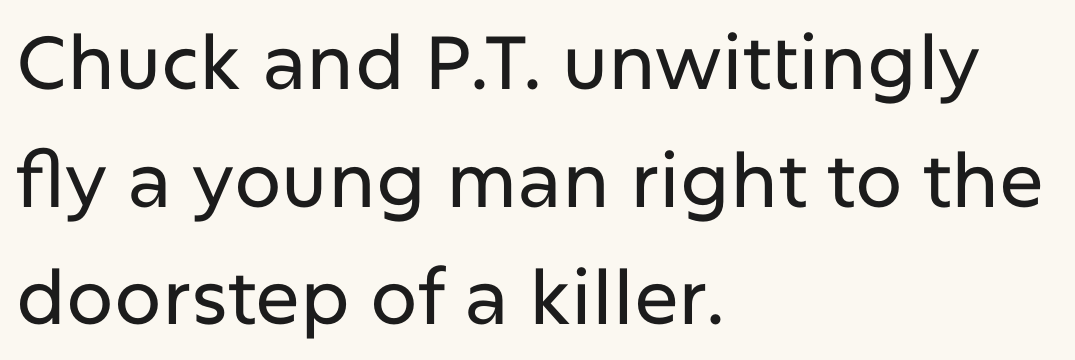
The image shows 75 px sans-serif type, upright; set left-aligned, normal line spacing (1.57x), normal letter spacing, not underlined; low stroke contrast and a medium x-height.
